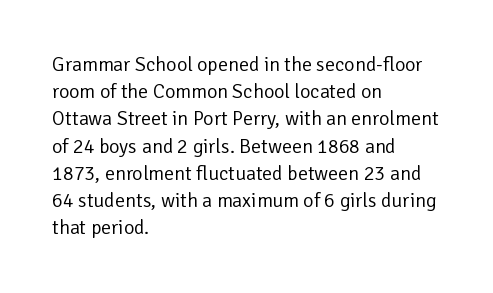
{"italic": "no", "bold": "no", "underline": "no", "align": "left", "line_spacing": "normal", "line_spacing_ratio": 1.36, "letter_spacing": "normal", "letter_spacing_em": 0.0, "glyph_px": 20}
